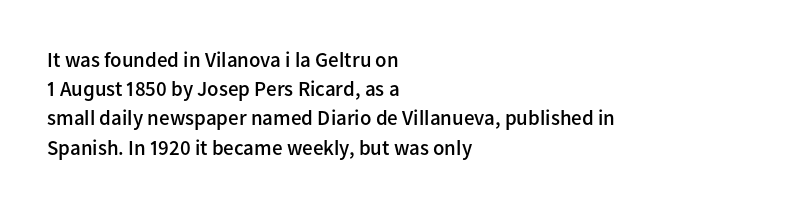
The image shows 21 px text type, upright; set left-aligned, normal line spacing (1.39x), normal letter spacing, not underlined.
